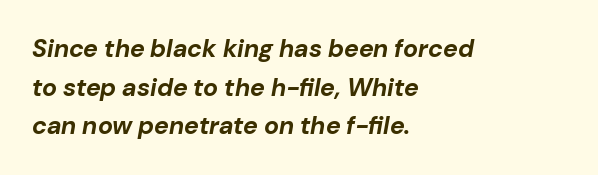
Check the space under the baseline: it is left empty. Caption: standard tracking, unaltered. Slanted lettering throughout. Thick stems and heavy bowls — unmistakably bold. The ragged edge is on the right, which tells us the setting is flush left. The line-height multiplier appears to be the usual default.
